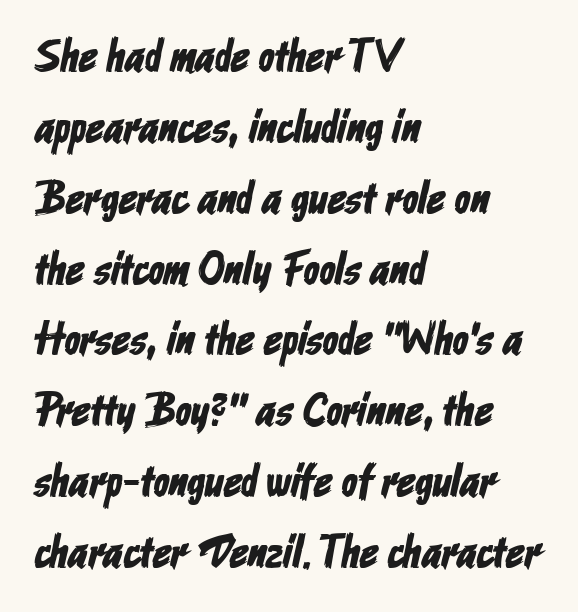
The image shows 46 px condensed sans-serif type; set left-aligned, normal line spacing (1.54x), normal letter spacing, not underlined; low stroke contrast and a medium x-height.
